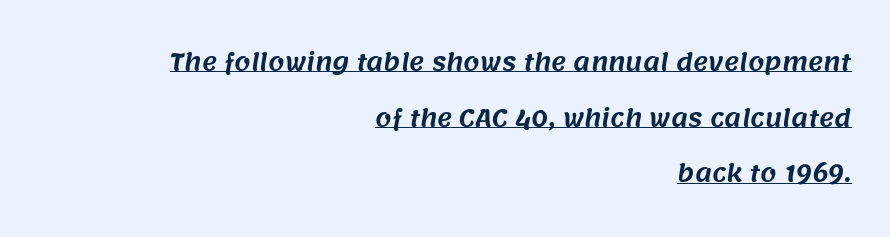
The image shows 23 px text type; set right-aligned, loose line spacing (2.42x), normal letter spacing, underlined.
